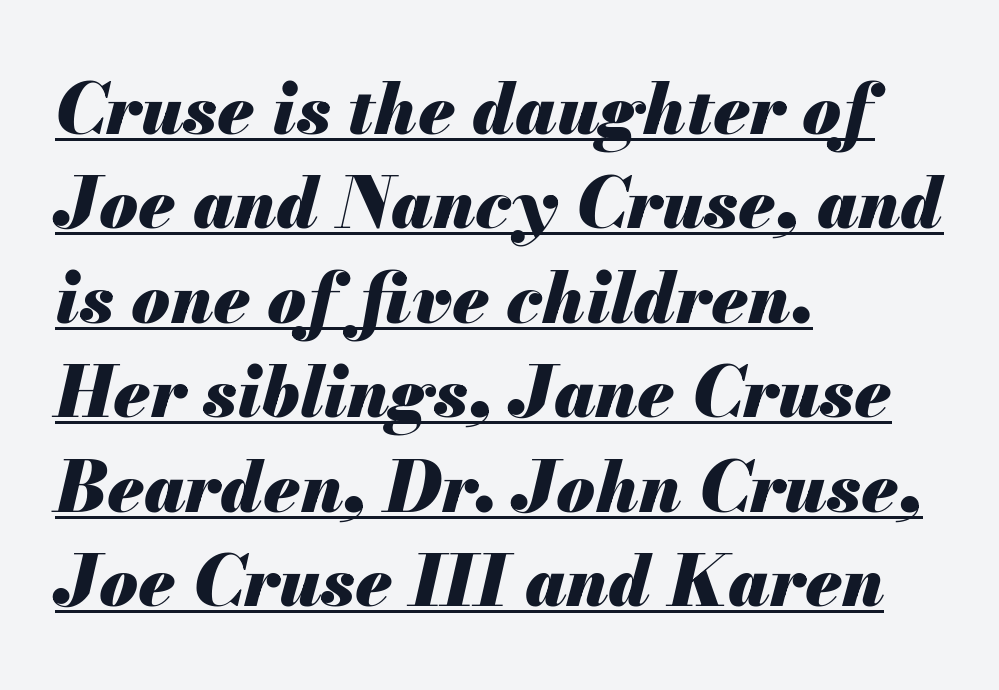
The image shows 70 px heavy type, italic (leaning right); set left-aligned, normal line spacing (1.35x), normal letter spacing, underlined; medium stroke contrast and a small x-height.
